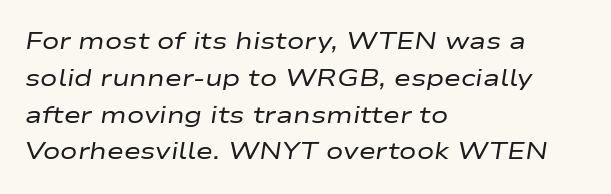
Q: Is the text bold? A: No.
Q: Is the text italic (slanted)? A: Yes, it leans right by about 9 degrees.
Q: Is the text underlined? A: No.
Q: How is the paragraph aligned? A: Left-aligned.
Q: Is the spacing between letters normal or unusually wide? A: Normal.
Q: Is the spacing between lines tight, normal or loose? A: Normal.
